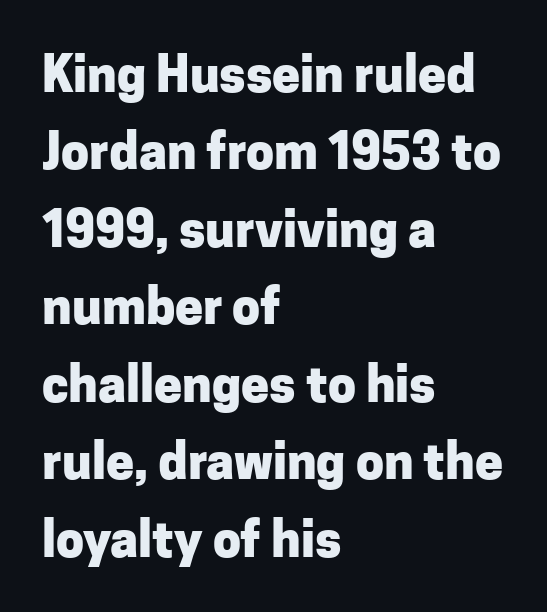
Q: Is the text bold? A: Yes.
Q: Is the text italic (slanted)? A: No, it is upright.
Q: Is the typeface a serif or a sans-serif typeface? A: Sans-serif.
Q: Is the text underlined? A: No.
Q: How is the paragraph aligned? A: Left-aligned.
Q: Is the spacing between letters normal or unusually wide? A: Normal.
Q: Is the spacing between lines tight, normal or loose? A: Normal.
Q: Width (condensed, normal, or wide)? A: Normal.
Q: Stroke contrast? A: Low.
Q: x-height? A: Medium.
Q: Monospaced? A: No.
